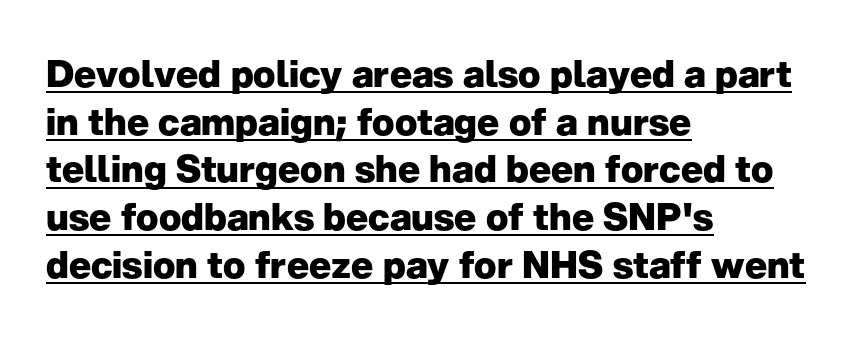
{"serif": "no", "italic": "no", "bold": "yes", "weight": "heavy", "width": "normal", "stroke_contrast": "low", "x_height": "medium", "monospaced": "no", "underline": "yes", "align": "left", "line_spacing": "normal", "line_spacing_ratio": 1.29, "letter_spacing": "normal", "letter_spacing_em": 0.0, "glyph_px": 37}
